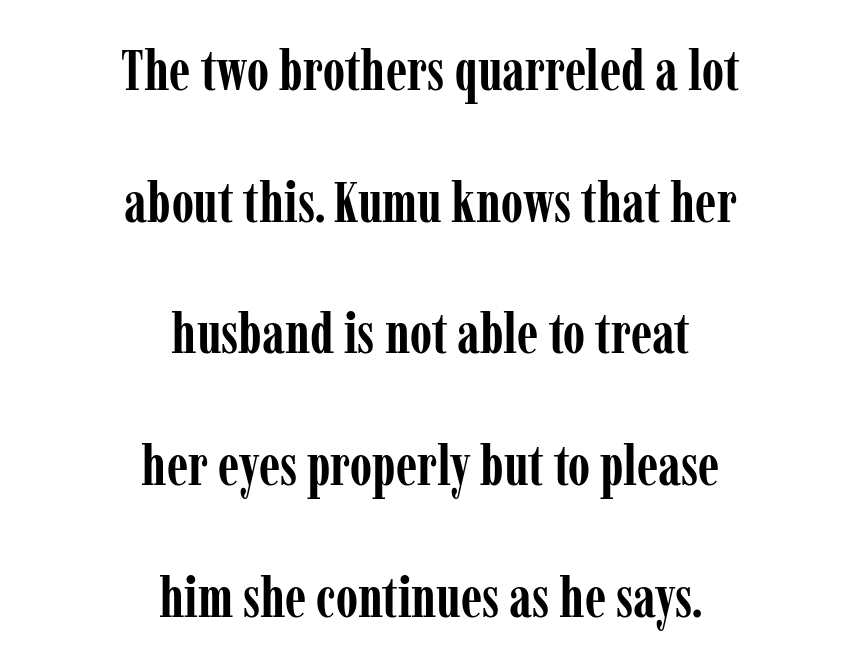
{"serif": "yes", "italic": "no", "bold": "yes", "weight": "semibold", "width": "condensed", "stroke_contrast": "low", "x_height": "medium", "monospaced": "no", "underline": "no", "align": "center", "line_spacing": "loose", "line_spacing_ratio": 2.31, "letter_spacing": "normal", "letter_spacing_em": 0.0, "glyph_px": 57}
